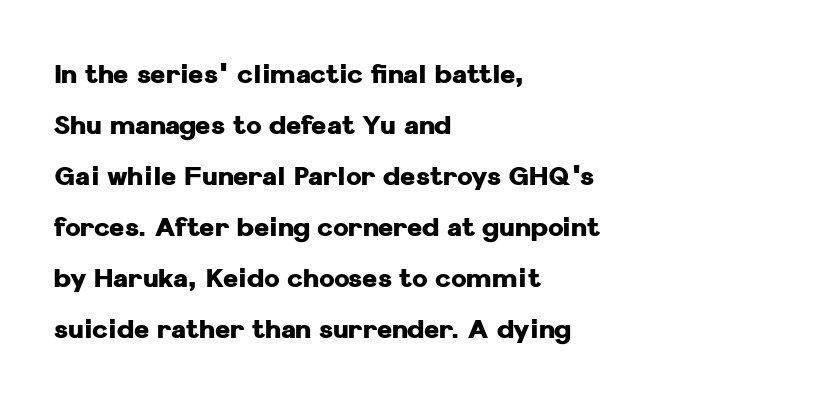
Q: Is the text bold? A: Yes.
Q: Is the text italic (slanted)? A: No, it is upright.
Q: Is the text underlined? A: No.
Q: How is the paragraph aligned? A: Left-aligned.
Q: Is the spacing between letters normal or unusually wide? A: Normal.
Q: Is the spacing between lines tight, normal or loose? A: Loose.
